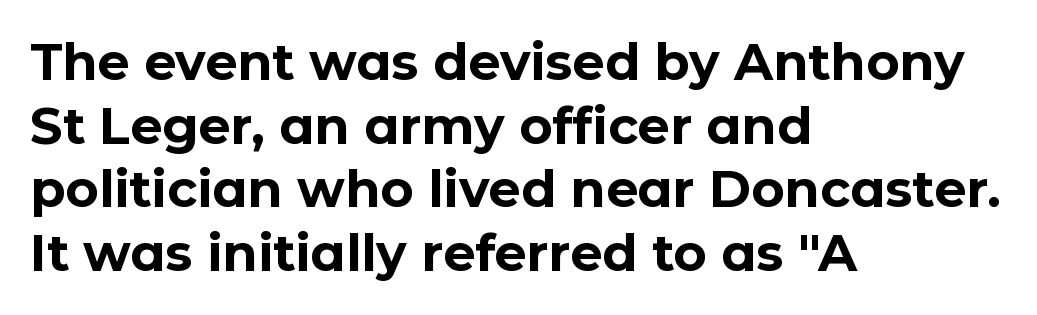
{"serif": "no", "italic": "no", "bold": "yes", "weight": "bold", "width": "normal", "stroke_contrast": "low", "x_height": "medium", "monospaced": "no", "underline": "no", "align": "left", "line_spacing": "normal", "line_spacing_ratio": 1.25, "letter_spacing": "normal", "letter_spacing_em": 0.0, "glyph_px": 51}
